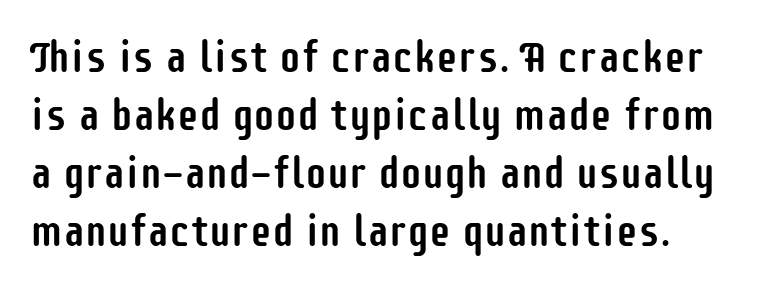
Decoration check: the copy has no underline. The passage shown is typed in a proportional face where columns would drift. These lines sit exactly where default settings would place them. The typography opts for an upright posture over an oblique one. Caption: standard tracking, unaltered.
